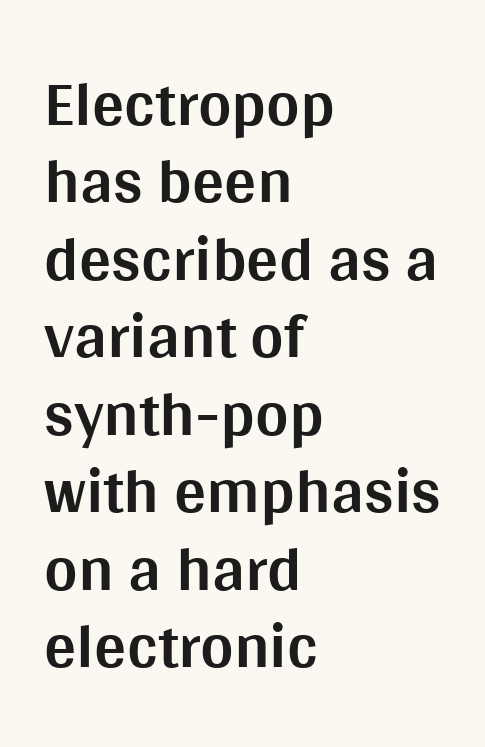
The image shows 64 px bold sans-serif type, upright; set left-aligned, line spacing 1.21x, normal letter spacing, not underlined; medium stroke contrast and a large x-height.
